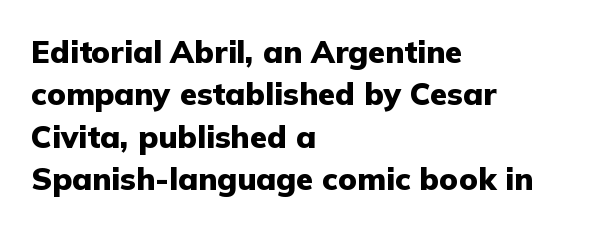
{"serif": "no", "italic": "no", "bold": "yes", "weight": "heavy", "width": "normal", "stroke_contrast": "low", "x_height": "medium", "monospaced": "no", "underline": "no", "align": "left", "line_spacing": "normal", "line_spacing_ratio": 1.37, "letter_spacing": "normal", "letter_spacing_em": 0.0, "glyph_px": 31}
